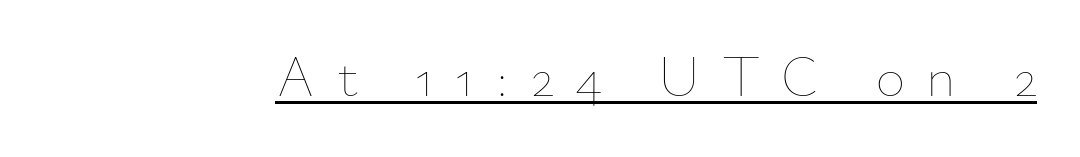
The image shows 57 px thin type, upright; set unusually wide letter spacing (+0.38 em), underlined; low stroke contrast and a small x-height.
